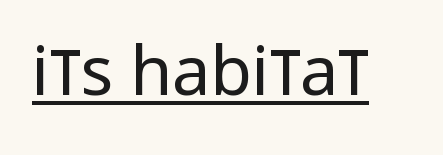
Q: Is the text bold? A: No.
Q: Is the text italic (slanted)? A: No, it is upright.
Q: Is the typeface a serif or a sans-serif typeface? A: Sans-serif.
Q: Is the text underlined? A: Yes.
Q: Is the spacing between letters normal or unusually wide? A: Normal.
Q: Width (condensed, normal, or wide)? A: Condensed.
Q: Stroke contrast? A: Low.
Q: x-height? A: Large.
Q: Monospaced? A: No.
